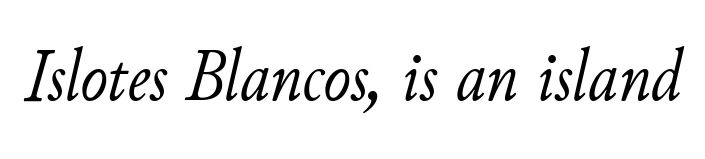
Q: Is the text bold? A: No.
Q: Is the text italic (slanted)? A: Yes, it leans right by about 11 degrees.
Q: Is the text underlined? A: No.
Q: Is the spacing between letters normal or unusually wide? A: Normal.
Q: Width (condensed, normal, or wide)? A: Normal.
Q: Stroke contrast? A: Low.
Q: x-height? A: Small.
Q: Monospaced? A: No.
